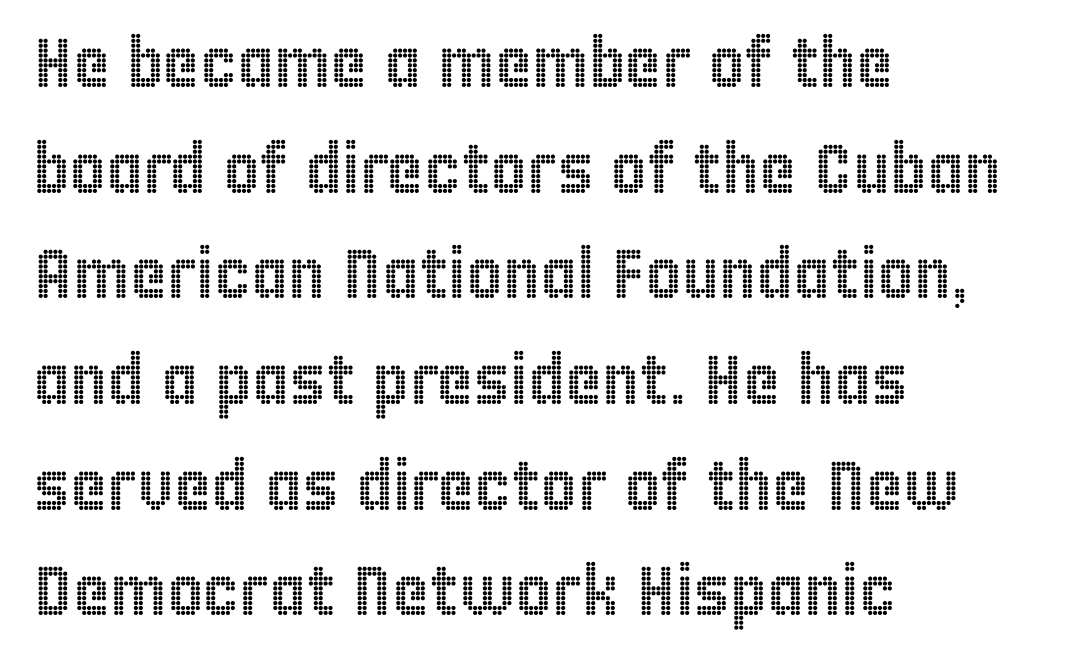
The image shows 70 px condensed type, upright; set left-aligned, normal line spacing (1.51x), normal letter spacing, not underlined; a large x-height.
